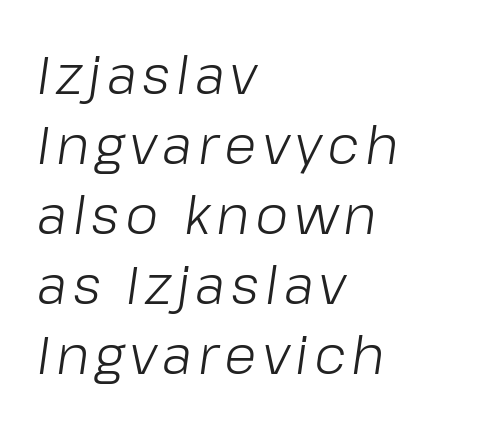
{"italic": "yes", "lean": "right", "slant_degrees": 8, "bold": "no", "weight": "light", "width": "normal", "stroke_contrast": "low", "x_height": "medium", "monospaced": "no", "underline": "no", "align": "left", "line_spacing": "normal", "line_spacing_ratio": 1.32, "glyph_px": 53}
